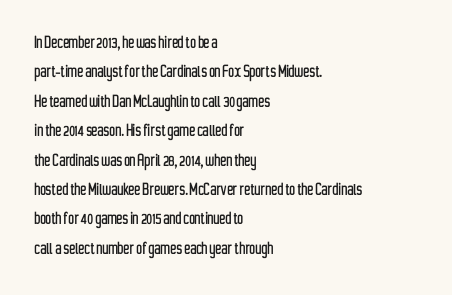
Q: Is the text italic (slanted)? A: No, it is upright.
Q: Is the text underlined? A: No.
Q: How is the paragraph aligned? A: Left-aligned.
Q: Is the spacing between letters normal or unusually wide? A: Normal.
Q: Is the spacing between lines tight, normal or loose? A: Normal.
